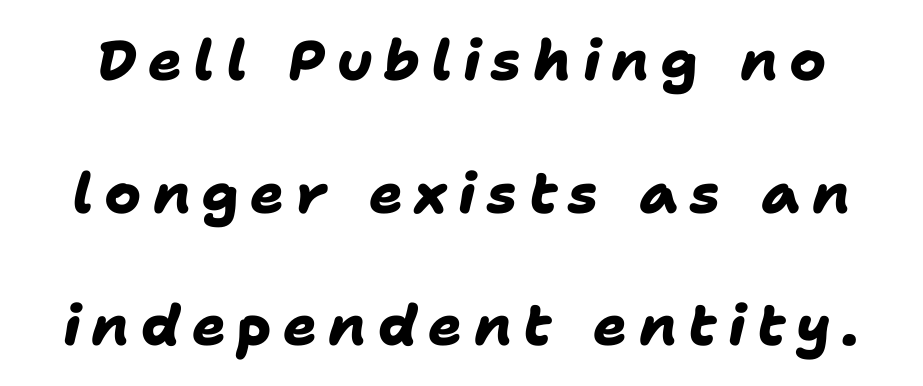
{"serif": "no", "bold": "yes", "weight": "heavy", "width": "normal", "stroke_contrast": "low", "x_height": "medium", "monospaced": "no", "underline": "no", "line_spacing": "loose", "line_spacing_ratio": 2.37, "letter_spacing": "wide", "letter_spacing_em": 0.2, "glyph_px": 56}
